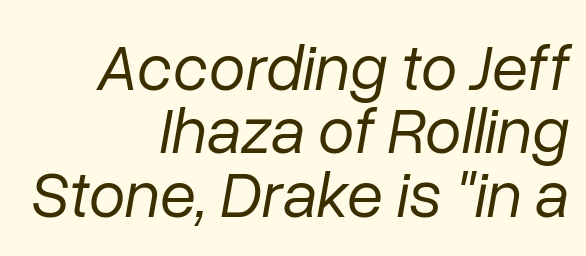
Italic: yes, the glyphs are oblique. A typesetter would call this proportional, since set widths differ per character. A flush-right, rag-left setting is used for this passage. The font sits on the lighter half of the weight spectrum, regular included. Baseline-to-baseline distance is barely more than the letter height. A clean baseline with only descenders dipping below it.
